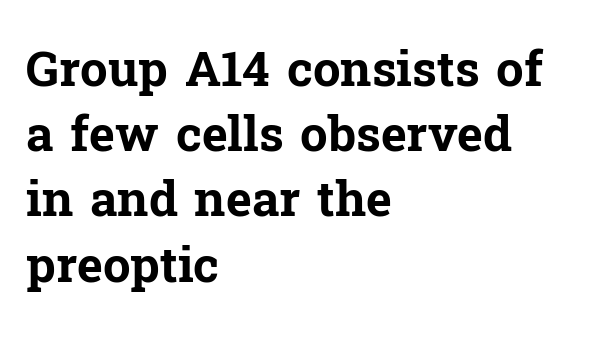
{"serif": "yes", "italic": "no", "bold": "yes", "weight": "bold", "width": "normal", "stroke_contrast": "low", "x_height": "medium", "monospaced": "no", "underline": "no", "align": "left", "line_spacing": "normal", "line_spacing_ratio": 1.33, "letter_spacing": "normal", "letter_spacing_em": 0.0, "glyph_px": 49}
